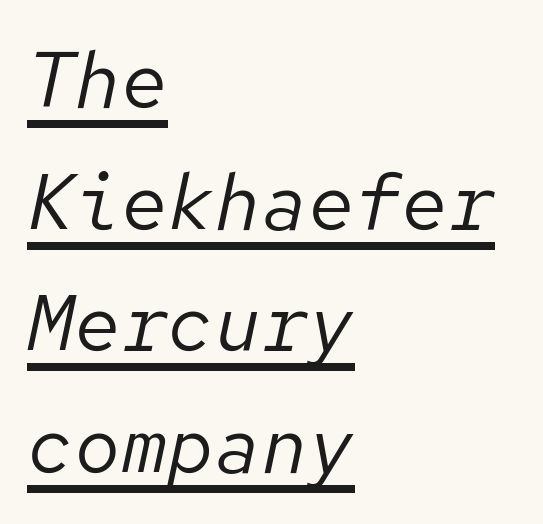
The image shows 78 px regular-weight type, italic (leaning right), monospaced; set left-aligned, normal line spacing (1.56x), normal letter spacing, underlined; low stroke contrast and a medium x-height.
